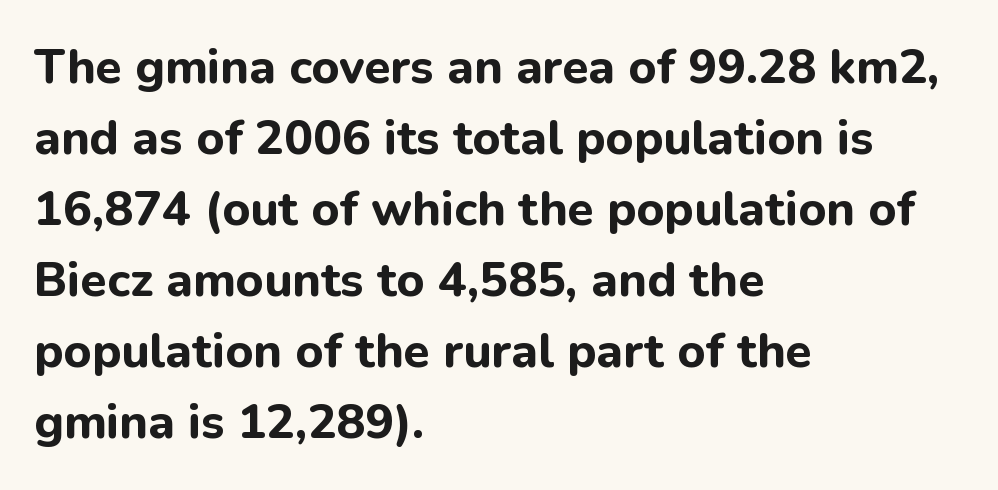
Q: Is the text bold? A: Yes.
Q: Is the text italic (slanted)? A: No, it is upright.
Q: Is the typeface a serif or a sans-serif typeface? A: Sans-serif.
Q: Is the text underlined? A: No.
Q: How is the paragraph aligned? A: Left-aligned.
Q: Is the spacing between letters normal or unusually wide? A: Normal.
Q: Is the spacing between lines tight, normal or loose? A: Normal.
Q: Width (condensed, normal, or wide)? A: Normal.
Q: Stroke contrast? A: Low.
Q: x-height? A: Medium.
Q: Monospaced? A: No.
